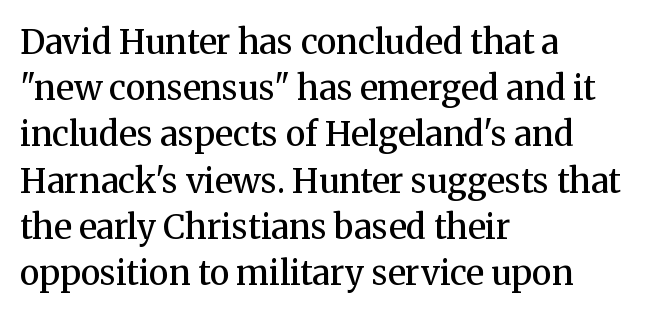
Q: Is the text bold? A: Semi-bold.
Q: Is the text italic (slanted)? A: No, it is upright.
Q: Is the typeface a serif or a sans-serif typeface? A: Serif.
Q: Is the text underlined? A: No.
Q: How is the paragraph aligned? A: Left-aligned.
Q: Is the spacing between letters normal or unusually wide? A: Normal.
Q: Is the spacing between lines tight, normal or loose? A: Normal.
Q: Width (condensed, normal, or wide)? A: Normal.
Q: Stroke contrast? A: Medium.
Q: x-height? A: Medium.
Q: Monospaced? A: No.
